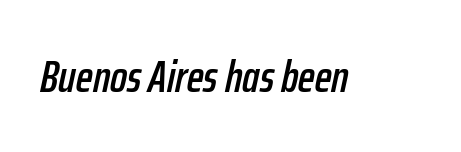
Do the characters align in a grid? No, the font is proportional. This is oblique type, the kind used for emphasis or titles. The type is set solid horizontally, with unmodified tracking. The passage shown is not underscored anywhere.
